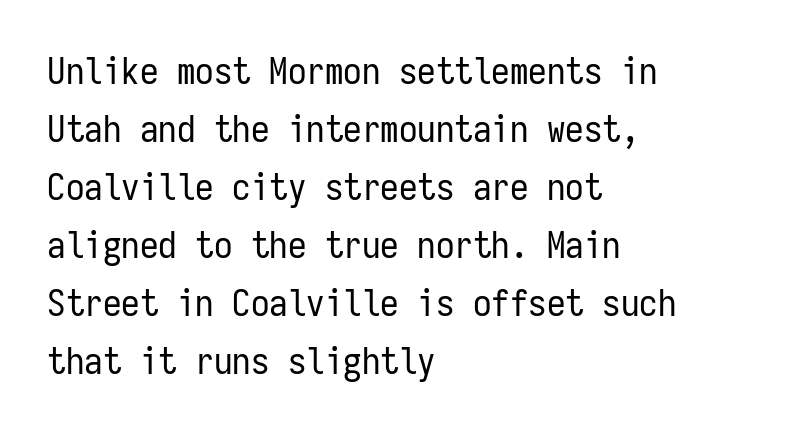
The image shows 37 px regular-weight, condensed sans-serif type, upright, monospaced; set left-aligned, normal line spacing (1.57x), normal letter spacing, not underlined; low stroke contrast and a medium x-height.
